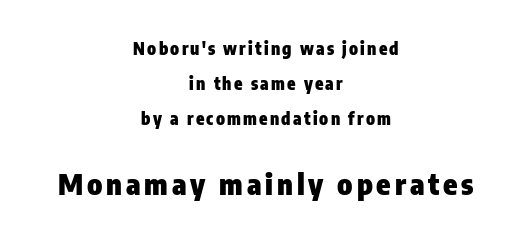
The image shows 29 px heavy, condensed sans-serif type, upright; set centered, loose line spacing (2.05x), not underlined; the second (bottom) block is 1.71x larger; low stroke contrast and a medium x-height.
